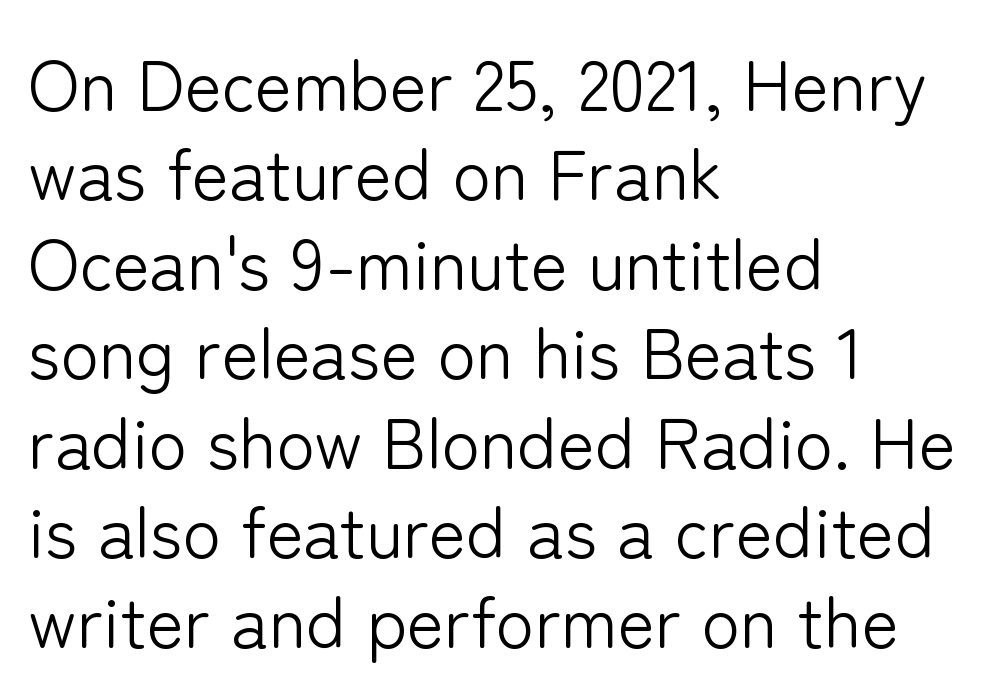
This sample uses an upright cut, with every glyph sitting square on the baseline. The passage shown is typed in a proportional face where columns would drift. This sample uses a sans-serif face. Type without underlining. All the whitespace from short lines collects on the right.
